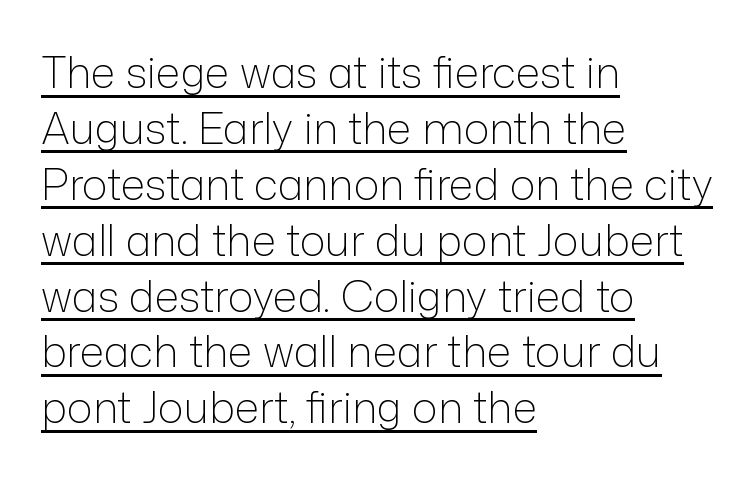
The image shows 43 px light sans-serif type, upright; set left-aligned, normal line spacing (1.3x), normal letter spacing, underlined; low stroke contrast and a medium x-height.
